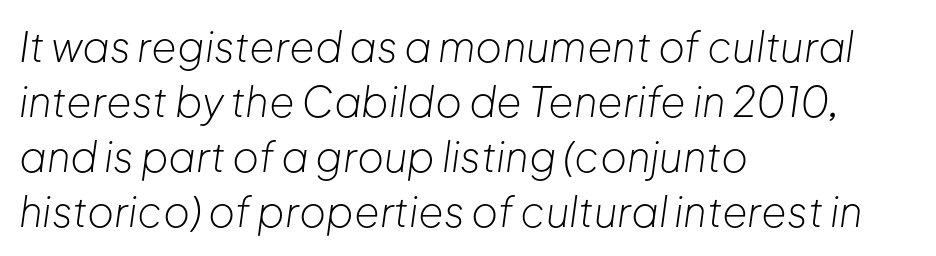
These lines are set flush left with a ragged right edge. The line texture is even and compact thanks to regular tracking. Do the characters align in a grid? No, the font is proportional. Quick note: interline space is typical. The glyphs look as if they've been sheared to an angle.
